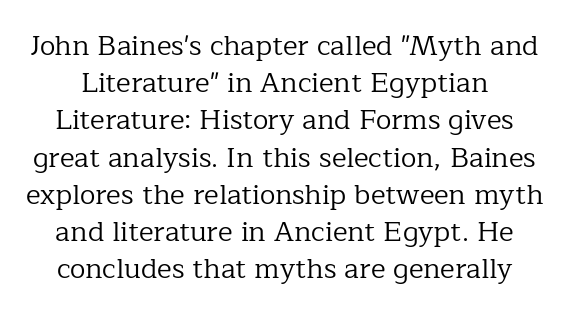
These lines keep a tight, regular rhythm from letter to letter. Evenly set lines give the paragraph a standard silhouette. The font's upright variant was chosen for this text. Note the varied advance widths — an 'i' is clearly narrower than an 'm'.
